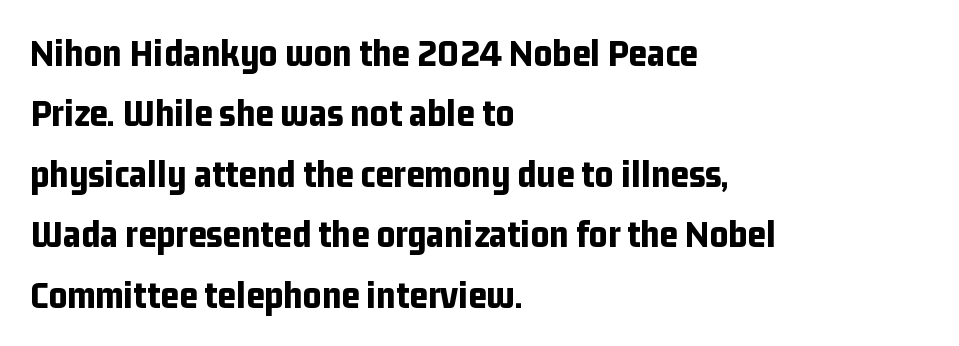
Q: Is the text bold? A: Yes.
Q: Is the text italic (slanted)? A: No, it is upright.
Q: Is the typeface a serif or a sans-serif typeface? A: Sans-serif.
Q: Is the text underlined? A: No.
Q: How is the paragraph aligned? A: Left-aligned.
Q: Is the spacing between letters normal or unusually wide? A: Normal.
Q: Is the spacing between lines tight, normal or loose? A: Normal.
Q: Width (condensed, normal, or wide)? A: Condensed.
Q: Stroke contrast? A: Low.
Q: x-height? A: Medium.
Q: Monospaced? A: No.
